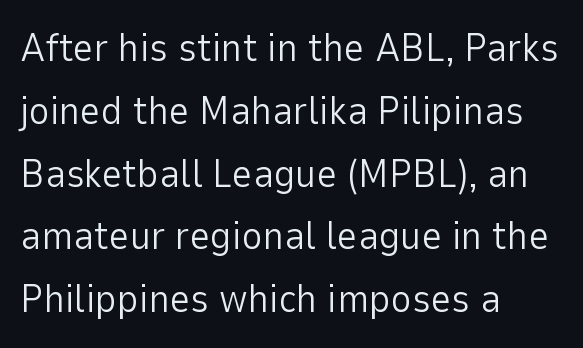
The image shows 40 px light sans-serif type, upright; set left-aligned, normal line spacing (1.57x), normal letter spacing, not underlined; low stroke contrast and a medium x-height.
